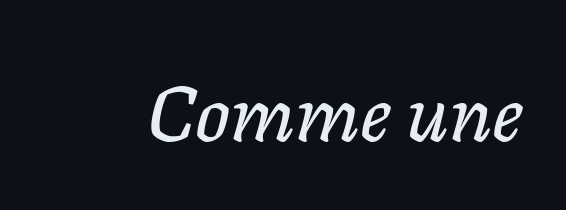
{"italic": "yes", "lean": "right", "slant_degrees": 11, "width": "normal", "stroke_contrast": "low", "x_height": "medium", "monospaced": "no", "underline": "no", "letter_spacing": "normal", "letter_spacing_em": 0.0, "glyph_px": 77}
